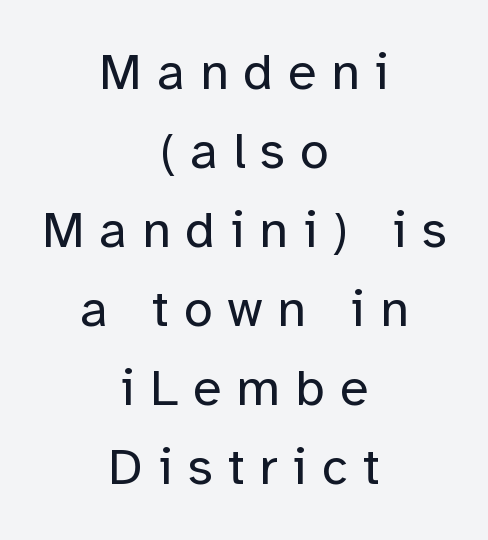
The image shows 52 px regular-weight sans-serif type, upright; set centered, normal line spacing (1.52x), unusually wide letter spacing (+0.29 em), not underlined; low stroke contrast and a medium x-height.
